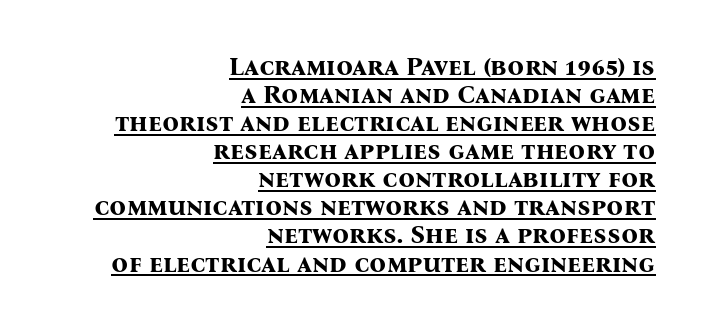
{"italic": "no", "bold": "yes", "underline": "yes", "align": "right", "line_spacing": "tight", "line_spacing_ratio": 1.08, "letter_spacing": "normal", "letter_spacing_em": 0.0, "glyph_px": 26}
